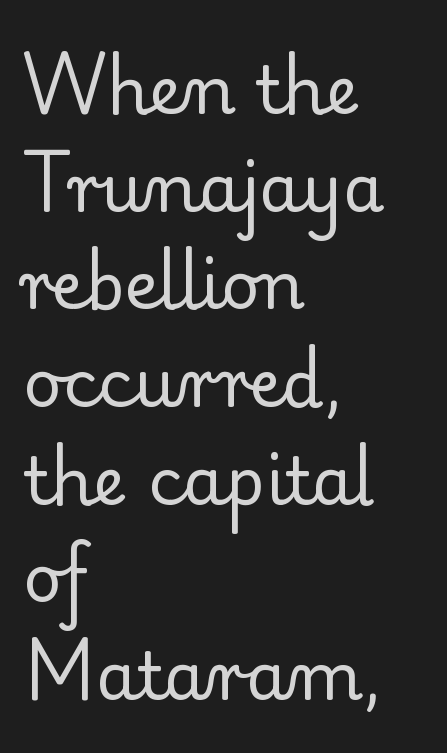
The image shows 66 px regular-weight serif type, upright; set left-aligned, normal line spacing (1.48x), normal letter spacing, not underlined; low stroke contrast and a small x-height.
